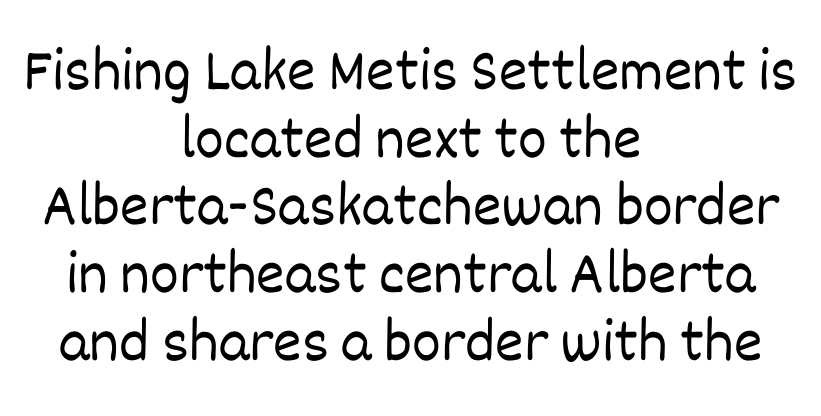
The image shows 61 px light type, upright; set centered, tight line spacing (1.11x), normal letter spacing, not underlined; low stroke contrast and a large x-height.
